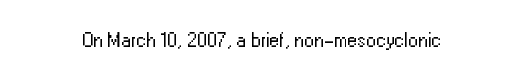
Q: Is the text bold? A: No.
Q: Is the text italic (slanted)? A: No, it is upright.
Q: Is the text underlined? A: No.
Q: Is the spacing between letters normal or unusually wide? A: Normal.
